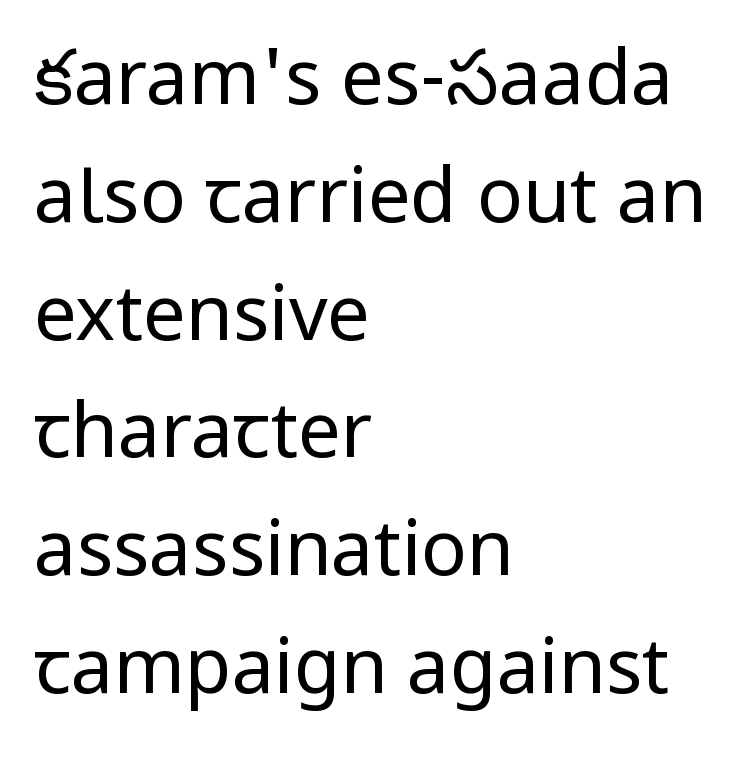
Q: Is the text bold? A: No.
Q: Is the text italic (slanted)? A: No, it is upright.
Q: Is the typeface a serif or a sans-serif typeface? A: Sans-serif.
Q: Is the text underlined? A: No.
Q: How is the paragraph aligned? A: Left-aligned.
Q: Is the spacing between letters normal or unusually wide? A: Normal.
Q: Is the spacing between lines tight, normal or loose? A: Normal.
Q: Width (condensed, normal, or wide)? A: Normal.
Q: Stroke contrast? A: Low.
Q: x-height? A: Medium.
Q: Monospaced? A: No.
